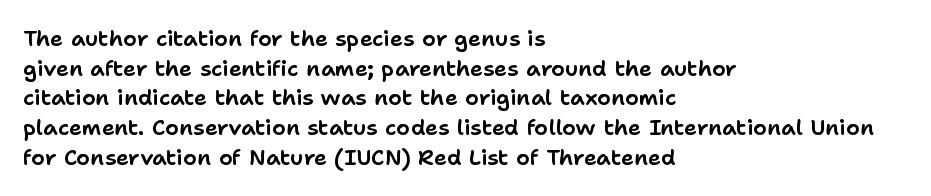
Q: Is the text italic (slanted)? A: No, it is upright.
Q: Is the text underlined? A: No.
Q: How is the paragraph aligned? A: Left-aligned.
Q: Is the spacing between letters normal or unusually wide? A: Normal.
Q: Is the spacing between lines tight, normal or loose? A: Normal.
